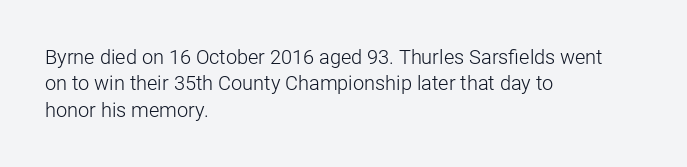
{"italic": "no", "bold": "no", "underline": "no", "align": "left", "line_spacing": "normal", "line_spacing_ratio": 1.32, "letter_spacing": "normal", "letter_spacing_em": 0.0, "glyph_px": 20}
